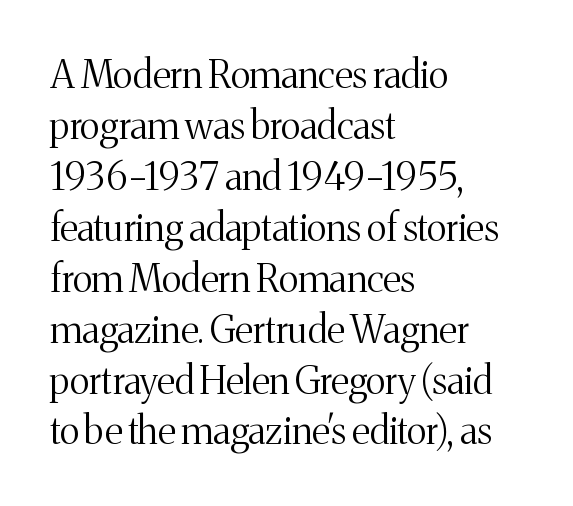
Q: Is the text bold? A: No.
Q: Is the text italic (slanted)? A: No, it is upright.
Q: Is the typeface a serif or a sans-serif typeface? A: Serif.
Q: Is the text underlined? A: No.
Q: How is the paragraph aligned? A: Left-aligned.
Q: Is the spacing between letters normal or unusually wide? A: Normal.
Q: Is the spacing between lines tight, normal or loose? A: Normal.
Q: Width (condensed, normal, or wide)? A: Normal.
Q: Stroke contrast? A: Medium.
Q: x-height? A: Medium.
Q: Monospaced? A: No.
